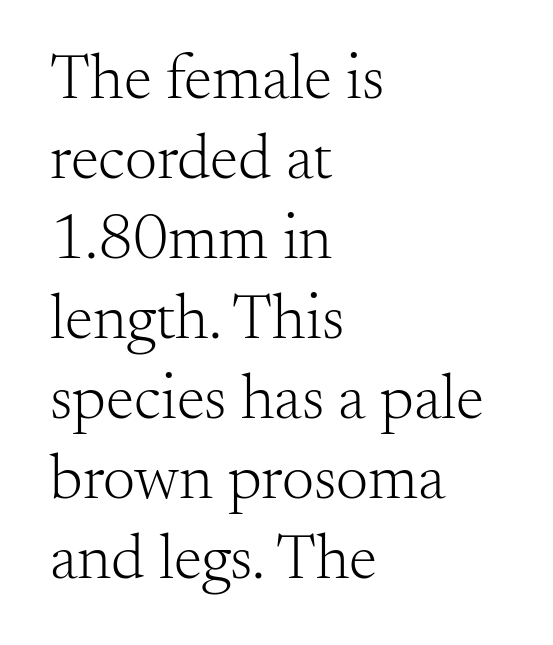
{"serif": "yes", "italic": "no", "bold": "no", "weight": "light", "width": "normal", "stroke_contrast": "medium", "x_height": "small", "monospaced": "no", "underline": "no", "align": "left", "line_spacing": "normal", "line_spacing_ratio": 1.25, "letter_spacing": "normal", "letter_spacing_em": 0.0, "glyph_px": 64}
